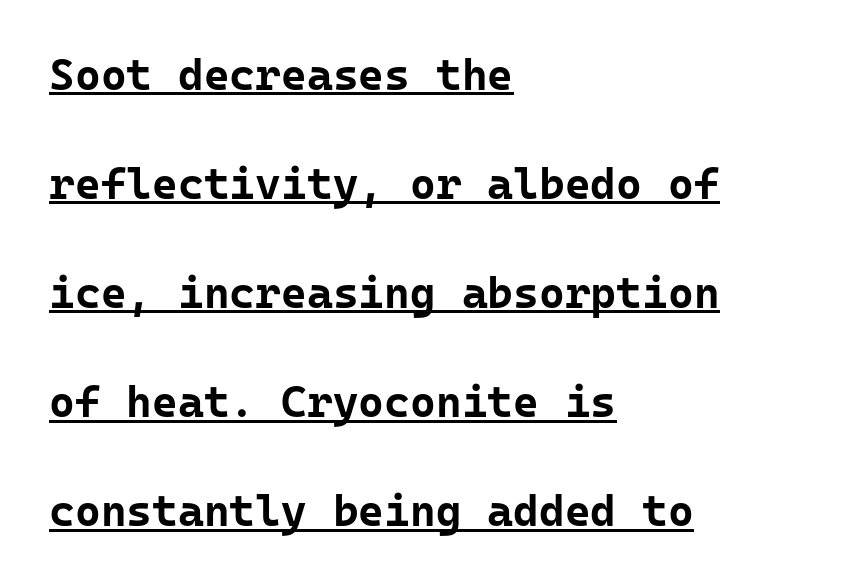
Q: Is the text bold? A: Yes.
Q: Is the text italic (slanted)? A: No, it is upright.
Q: Is the typeface a serif or a sans-serif typeface? A: Sans-serif.
Q: Is the text underlined? A: Yes.
Q: How is the paragraph aligned? A: Left-aligned.
Q: Is the spacing between letters normal or unusually wide? A: Normal.
Q: Is the spacing between lines tight, normal or loose? A: Loose.
Q: Width (condensed, normal, or wide)? A: Normal.
Q: Stroke contrast? A: Low.
Q: x-height? A: Medium.
Q: Monospaced? A: Yes.
